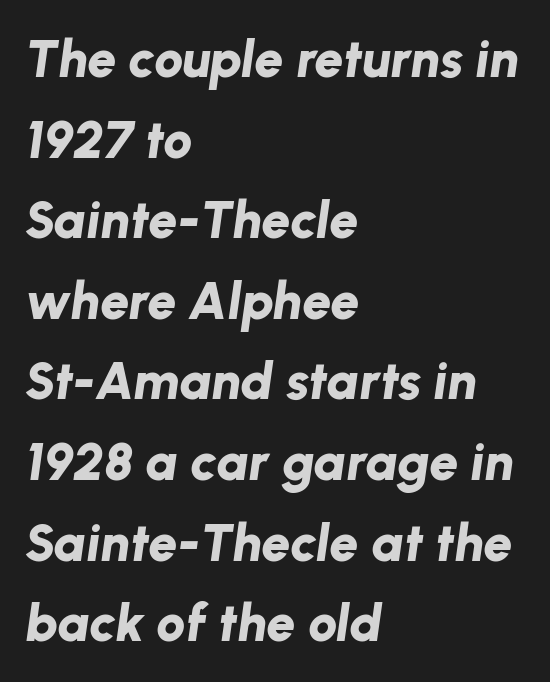
{"italic": "yes", "lean": "right", "slant_degrees": 8, "bold": "yes", "weight": "bold", "width": "normal", "stroke_contrast": "low", "x_height": "medium", "monospaced": "no", "underline": "no", "align": "left", "line_spacing": "normal", "line_spacing_ratio": 1.55, "letter_spacing": "normal", "letter_spacing_em": 0.0, "glyph_px": 52}
